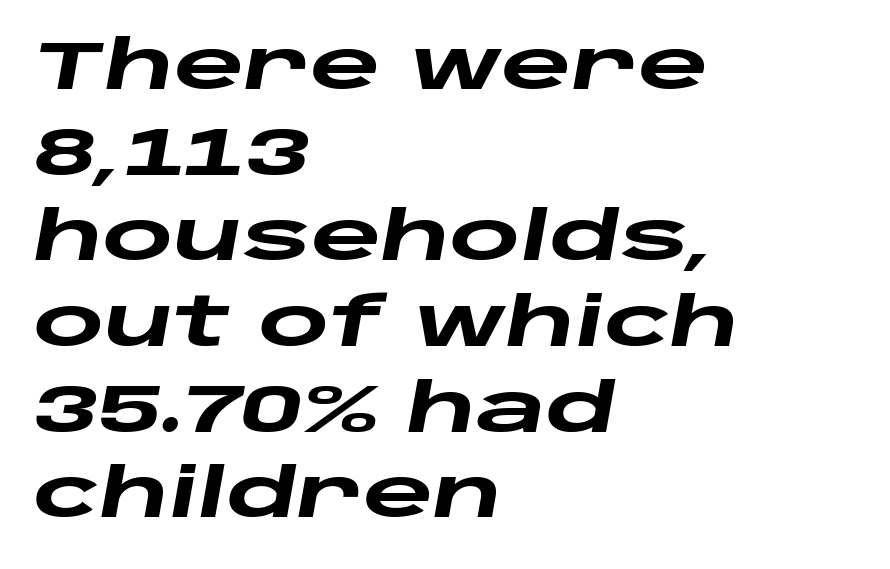
Every letter is thick-stroked: bold, no question. Does the leading feel generous? No, just average. Unmarked baselines from the first word to the last. Nobody touched the tracking dial on this one.
